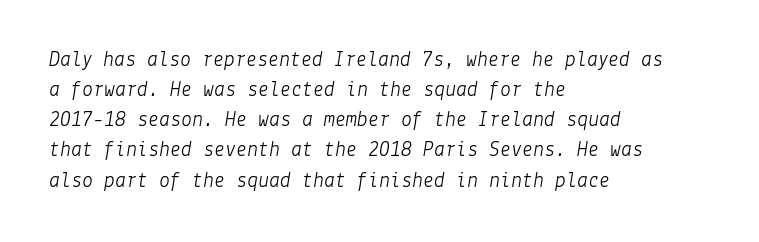
{"italic": "yes", "lean": "right", "slant_degrees": 9, "bold": "no", "underline": "no", "align": "left", "line_spacing": "normal", "line_spacing_ratio": 1.37, "letter_spacing": "normal", "letter_spacing_em": 0.0, "glyph_px": 22}
